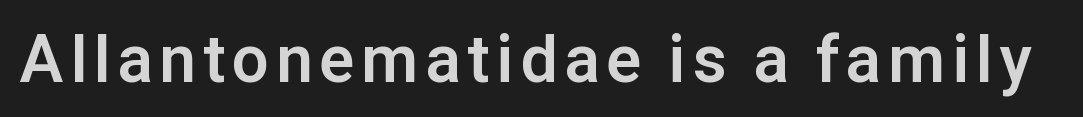
Q: Is the text bold? A: Yes.
Q: Is the text italic (slanted)? A: No, it is upright.
Q: Is the typeface a serif or a sans-serif typeface? A: Sans-serif.
Q: Is the text underlined? A: No.
Q: Width (condensed, normal, or wide)? A: Normal.
Q: Stroke contrast? A: Low.
Q: x-height? A: Medium.
Q: Monospaced? A: No.
